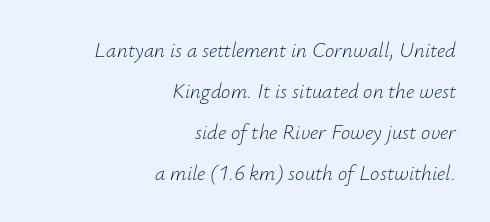
{"italic": "yes", "lean": "right", "slant_degrees": 12, "bold": "no", "underline": "no", "align": "right", "line_spacing": "loose", "line_spacing_ratio": 1.96, "letter_spacing": "normal", "letter_spacing_em": 0.0, "glyph_px": 21}
